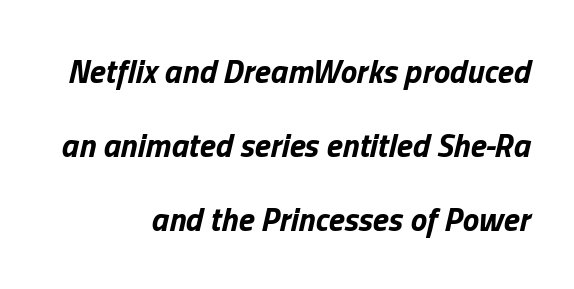
The image shows 33 px bold type, italic (leaning right); set right-aligned, loose line spacing (2.24x), normal letter spacing, not underlined; low stroke contrast and a medium x-height.
